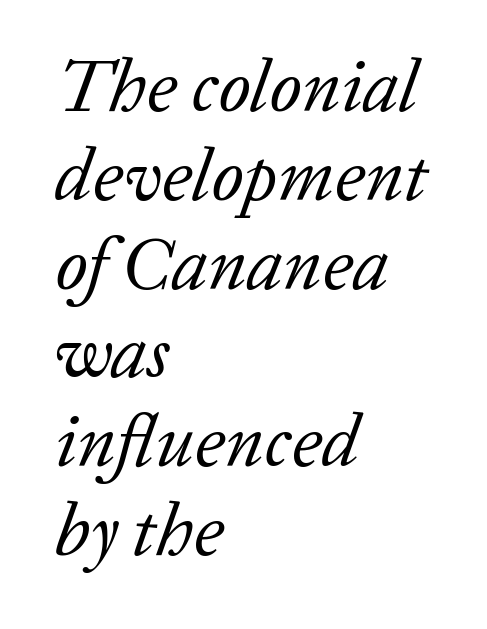
The image shows 74 px regular-weight serif type, italic (leaning right); set left-aligned, line spacing 1.2x, normal letter spacing, not underlined; low stroke contrast and a medium x-height.
